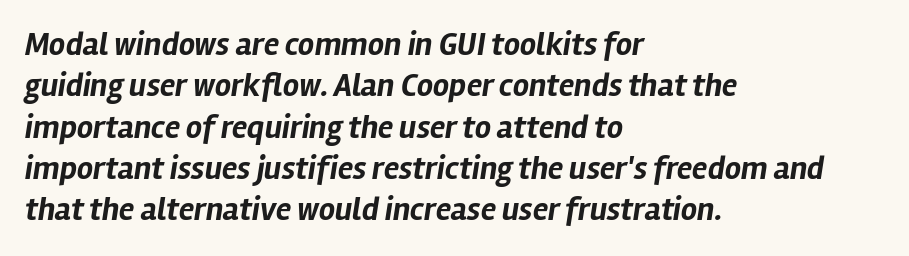
How heavy is the stroke? Heavy — this is a bold. The letterforms sit shoulder to shoulder at normal distance. Whoever set this chose a conventional vertical rhythm. Varying glyph widths throughout — classic text-font behaviour.
